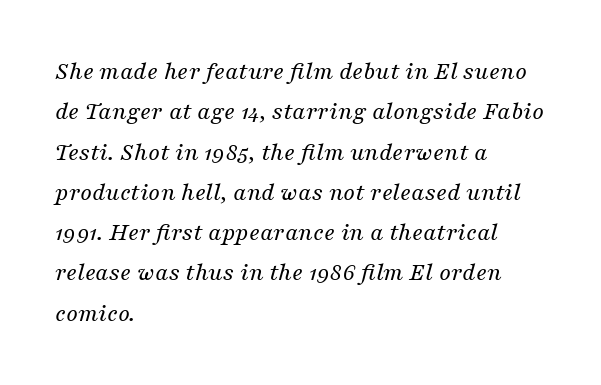
Q: Is the text bold? A: No.
Q: Is the text italic (slanted)? A: Yes, it leans right by about 16 degrees.
Q: Is the text underlined? A: No.
Q: How is the paragraph aligned? A: Left-aligned.
Q: Is the spacing between letters normal or unusually wide? A: Normal.
Q: Is the spacing between lines tight, normal or loose? A: Normal.
